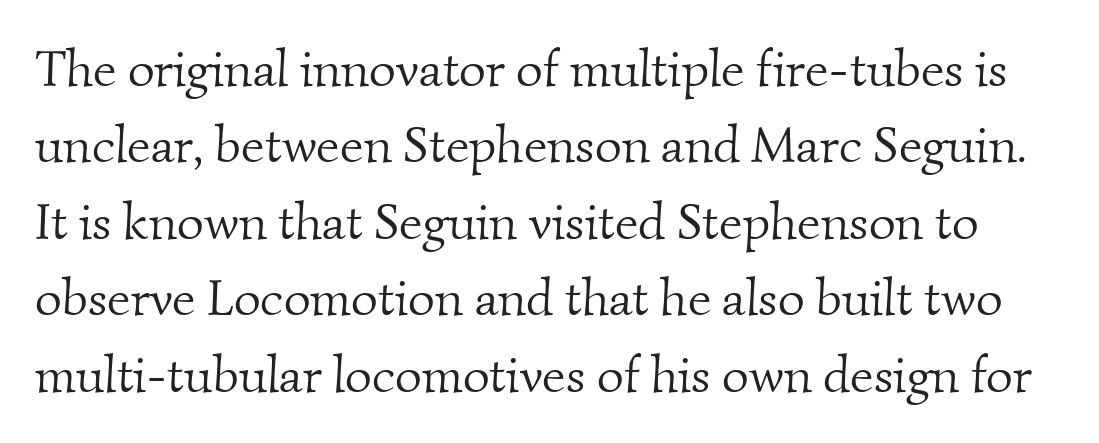
The image shows 52 px light serif type; set normal line spacing (1.47x), normal letter spacing, not underlined; medium stroke contrast and a small x-height.
